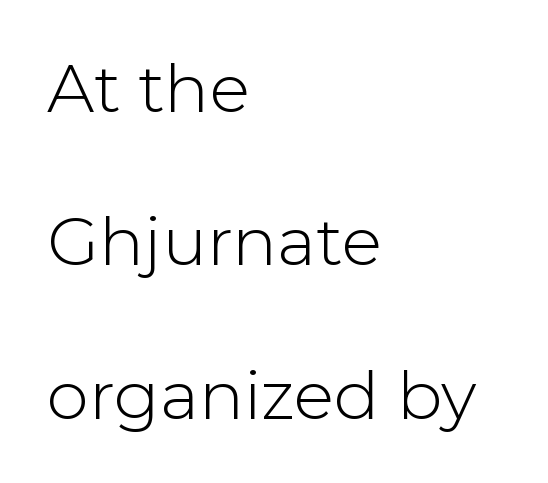
The image shows 67 px light sans-serif type, upright; set left-aligned, loose line spacing (2.29x), normal letter spacing, not underlined; low stroke contrast and a medium x-height.
